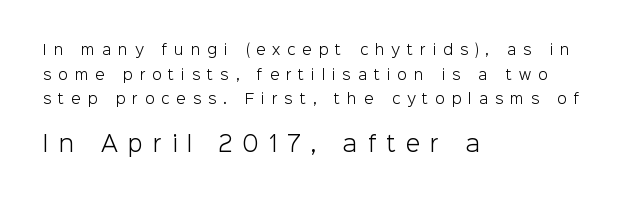
{"italic": "no", "bold": "no", "underline": "no", "align": "left", "line_spacing_ratio": 1.76, "letter_spacing": "wide", "letter_spacing_em": 0.49, "larger_block": "second", "size_ratio": 1.5, "glyph_px": 21}
